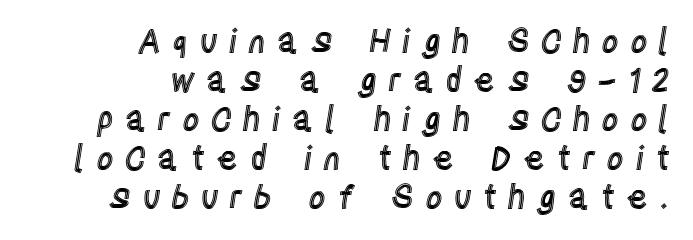
The image shows 33 px condensed type; set right-aligned, line spacing 1.18x, unusually wide letter spacing (+0.33 em), not underlined; a large x-height.
